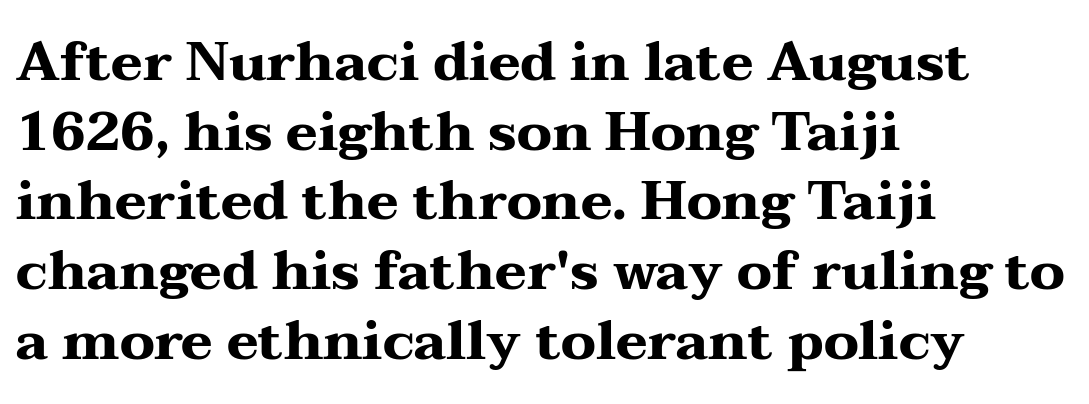
The image shows 54 px heavy, wide serif type, upright; set left-aligned, normal line spacing (1.29x), normal letter spacing, not underlined; medium stroke contrast and a medium x-height.
